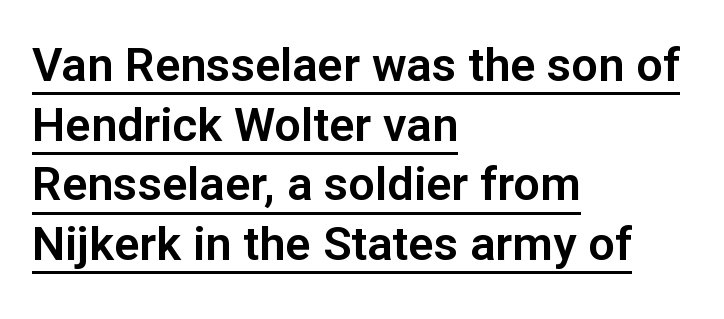
Q: Is the text italic (slanted)? A: No, it is upright.
Q: Is the typeface a serif or a sans-serif typeface? A: Sans-serif.
Q: Is the text underlined? A: Yes.
Q: How is the paragraph aligned? A: Left-aligned.
Q: Is the spacing between letters normal or unusually wide? A: Normal.
Q: Is the spacing between lines tight, normal or loose? A: Normal.
Q: Width (condensed, normal, or wide)? A: Normal.
Q: Stroke contrast? A: Low.
Q: x-height? A: Medium.
Q: Monospaced? A: No.
